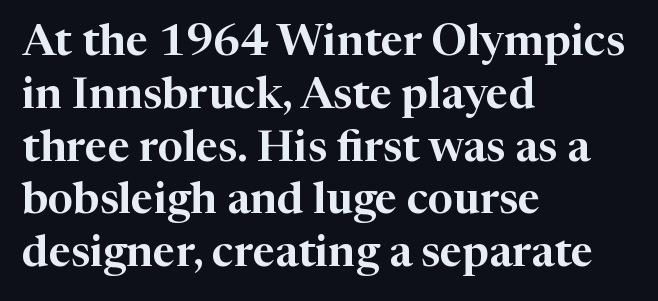
The image shows 44 px serif type, upright; set left-aligned, line spacing 1.2x, normal letter spacing, not underlined; high stroke contrast and a medium x-height.
